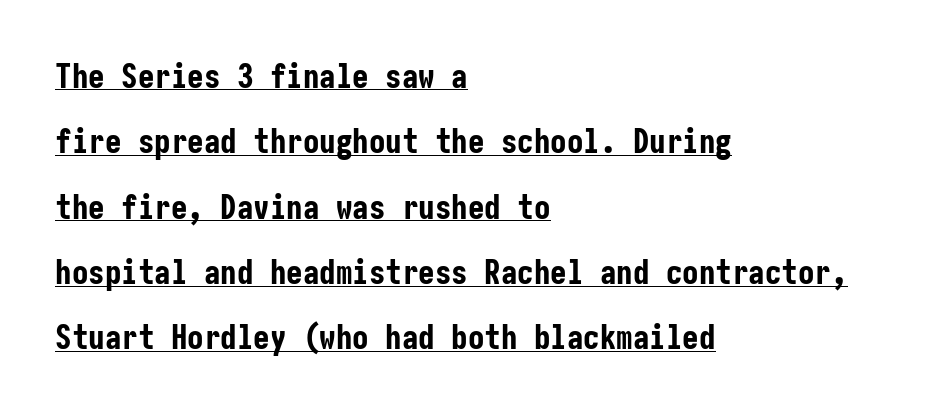
Q: Is the text bold? A: Yes.
Q: Is the text italic (slanted)? A: No, it is upright.
Q: Is the typeface a serif or a sans-serif typeface? A: Sans-serif.
Q: Is the text underlined? A: Yes.
Q: How is the paragraph aligned? A: Left-aligned.
Q: Is the spacing between letters normal or unusually wide? A: Normal.
Q: Is the spacing between lines tight, normal or loose? A: Loose.
Q: Width (condensed, normal, or wide)? A: Condensed.
Q: Stroke contrast? A: Low.
Q: x-height? A: Medium.
